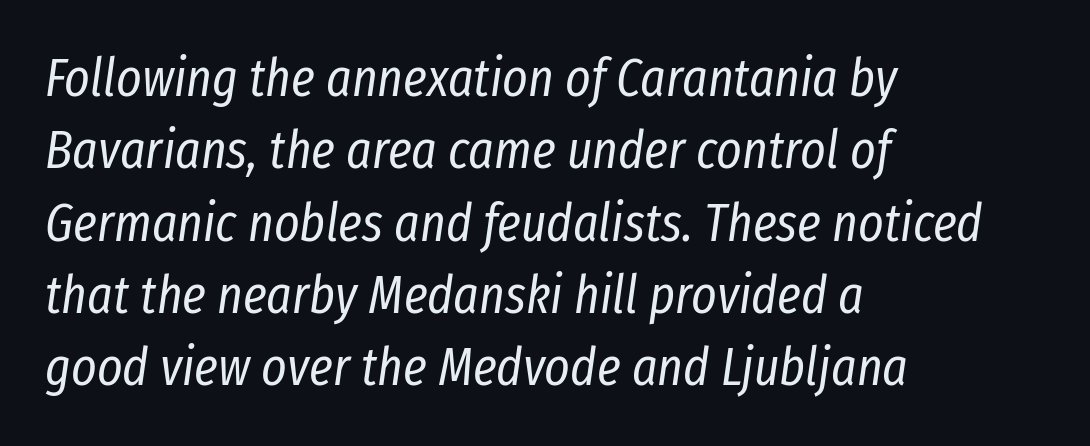
A typesetter would call this proportional, since set widths differ per character. Would a proofreader flag this as italicized? Yes. Evenly set lines give the paragraph a standard silhouette. Reading down the block, your eye returns to a fixed left position each line. Weight: not bold — regular or lighter.
